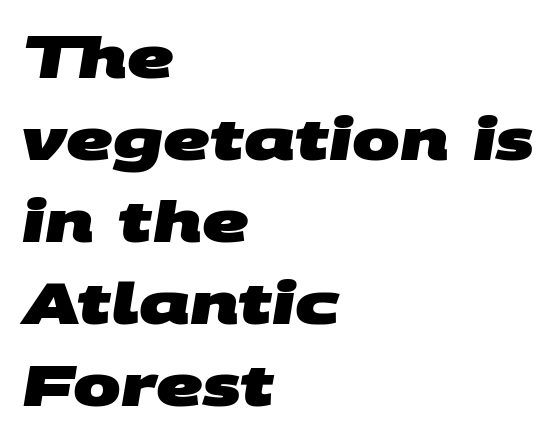
Characters follow at the spacing the type designer built in. The paragraph shown leans on its left margin. Successive baselines arrive at the customary interval. Is this a fixed-width face? No — the glyphs have proportional, varying widths. Type without underlining.
